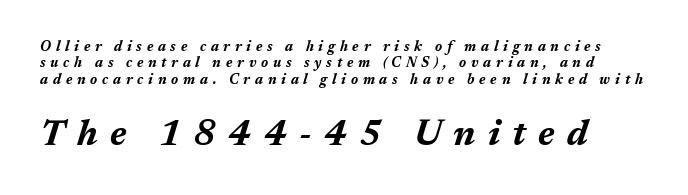
{"italic": "yes", "lean": "right", "slant_degrees": 17, "bold": "yes", "weight": "bold", "width": "normal", "stroke_contrast": "medium", "x_height": "medium", "monospaced": "no", "underline": "no", "line_spacing_ratio": 1.17, "letter_spacing": "wide", "letter_spacing_em": 0.34, "larger_block": "second", "size_ratio": 2.57, "glyph_px": 36}
